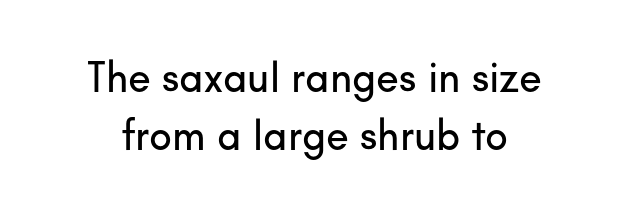
{"serif": "no", "italic": "no", "width": "normal", "stroke_contrast": "low", "x_height": "small", "monospaced": "no", "underline": "no", "line_spacing": "normal", "line_spacing_ratio": 1.39, "letter_spacing": "normal", "letter_spacing_em": 0.0, "glyph_px": 42}
